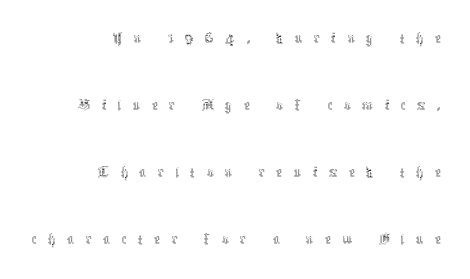
{"italic": "no", "bold": "no", "weight": "thin", "width": "condensed", "x_height": "medium", "monospaced": "no", "underline": "no", "align": "right", "line_spacing": "loose", "line_spacing_ratio": 1.91, "letter_spacing": "wide", "letter_spacing_em": 0.32, "glyph_px": 35}
